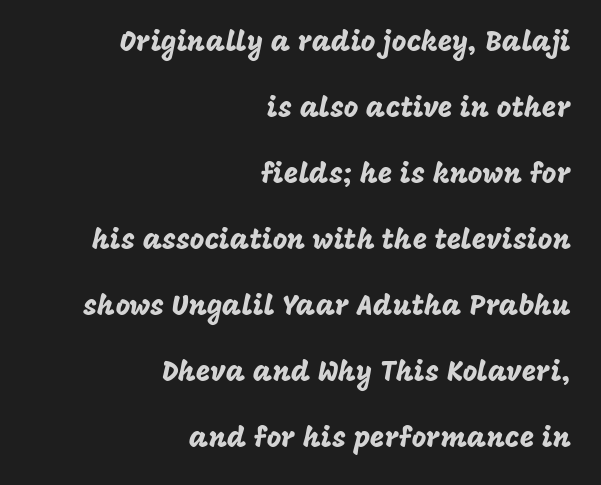
Do the characters align in a grid? No, the font is proportional. Check the space under the baseline: it is left empty. These lines are composed in type without serifs. Leading: increased. Each line ends at the same right margin while the left side varies.
